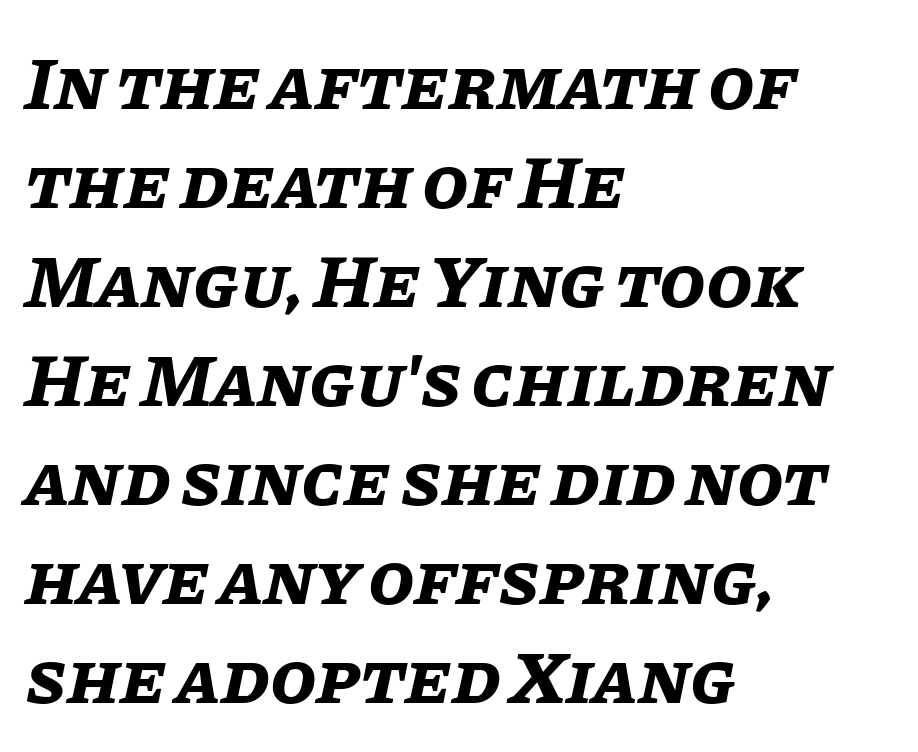
The image shows 75 px bold type, italic (leaning right); set left-aligned, normal line spacing (1.32x), normal letter spacing, not underlined; low stroke contrast and a large x-height.
